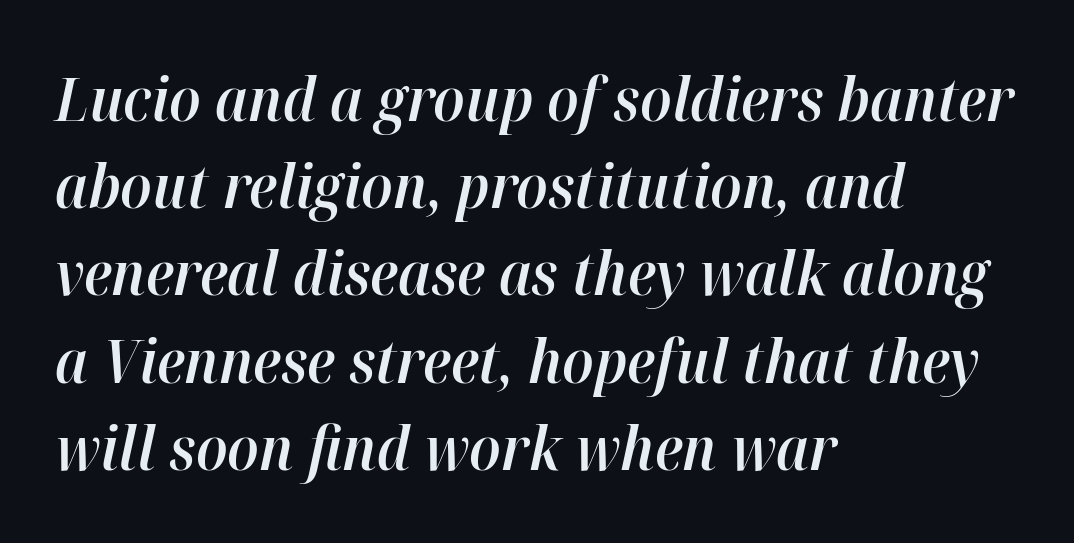
Q: Is the text bold? A: Semi-bold.
Q: Is the text italic (slanted)? A: Yes, it leans right by about 12 degrees.
Q: Is the text underlined? A: No.
Q: How is the paragraph aligned? A: Left-aligned.
Q: Is the spacing between letters normal or unusually wide? A: Normal.
Q: Is the spacing between lines tight, normal or loose? A: Normal.
Q: Width (condensed, normal, or wide)? A: Normal.
Q: Stroke contrast? A: High.
Q: x-height? A: Medium.
Q: Monospaced? A: No.
